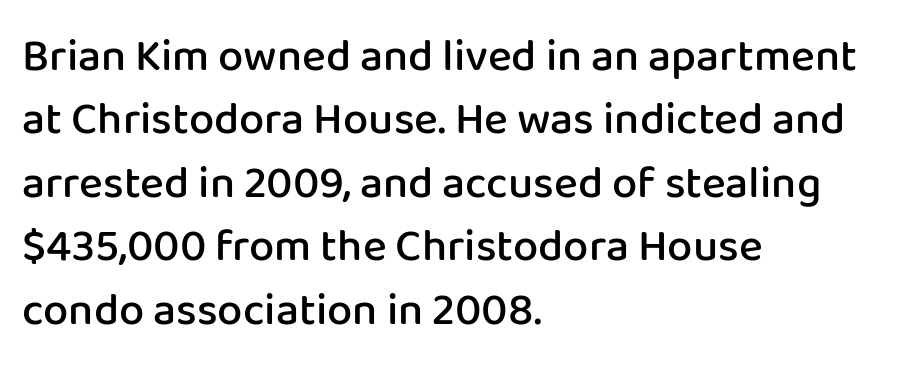
The image shows 45 px semibold sans-serif type, upright; set left-aligned, normal line spacing (1.41x), normal letter spacing, not underlined; low stroke contrast and a medium x-height.
